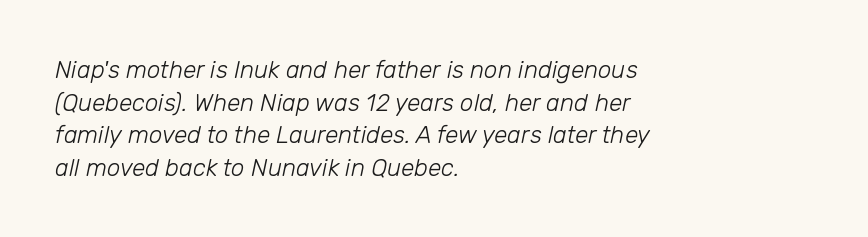
The glyphs are unaccompanied by any horizontal stroke below them. Leading: standard. The typeface has the unassuming heft of standard copy or less. These lines stack with their left ends in a neat column.
